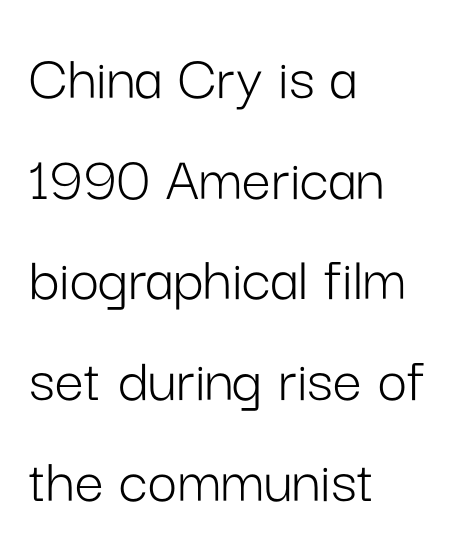
Check under the words: just untouched page. Reading down the block, your eye returns to a fixed left position each line. This sample has the flowing, uneven cadence of proportional lettering. The axis of the letterforms is exactly vertical. A typesetter would call this zero additional tracking.
